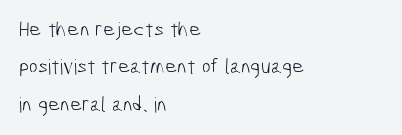
The image shows 21 px text type; set left-aligned, line spacing 1.78x, normal letter spacing, not underlined.
